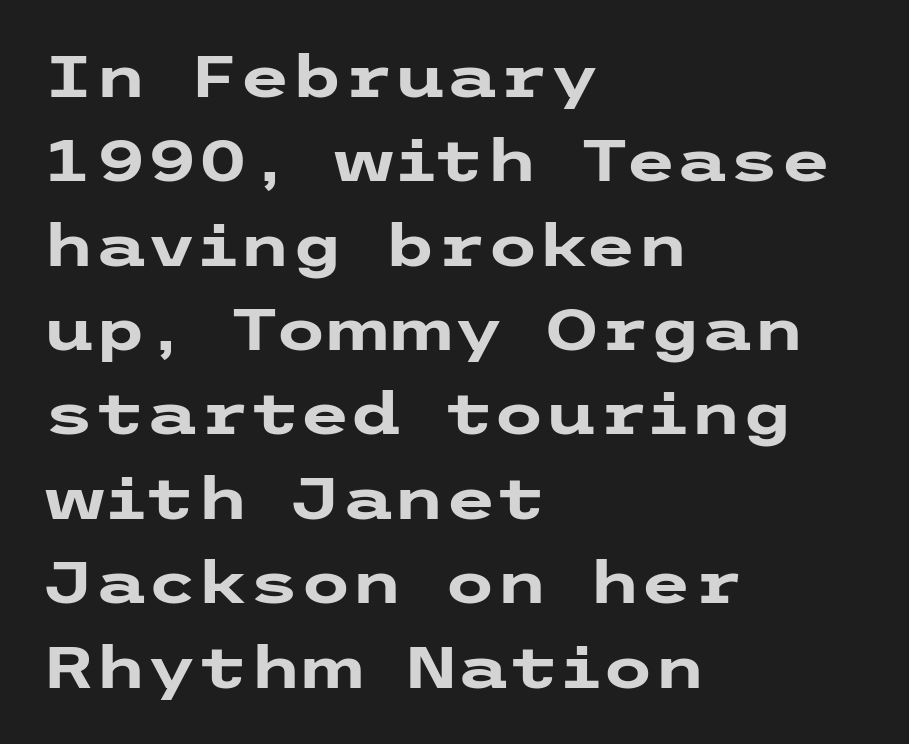
The font's upright variant was chosen for this text. Strong, thick strokes mark this as bold type. Visually the block forms a straight wall on the left and a jagged coastline on the right. This rendering features lettering with no underline.
